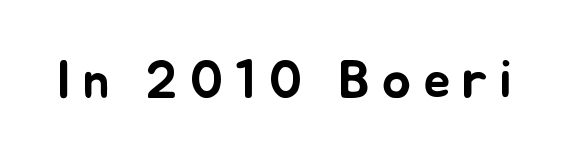
Q: Is the text italic (slanted)? A: No, it is upright.
Q: Is the text underlined? A: No.
Q: Is the spacing between letters normal or unusually wide? A: Unusually wide.
Q: Width (condensed, normal, or wide)? A: Normal.
Q: Stroke contrast? A: Low.
Q: x-height? A: Small.
Q: Monospaced? A: No.
